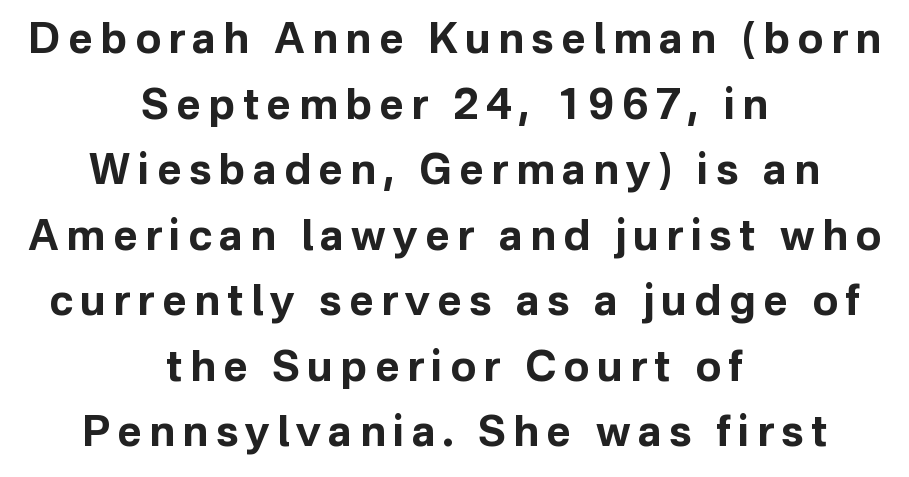
Do the letters lean? They stand straight. The characters look thick and weighty, a clear bold. Leftover space on each line is divided equally before and after the words. The block of text has a typical density, with ordinary space between rows. Grotesque or geometric, the face here clearly has no serifs. A clean baseline with only descenders dipping below it.
